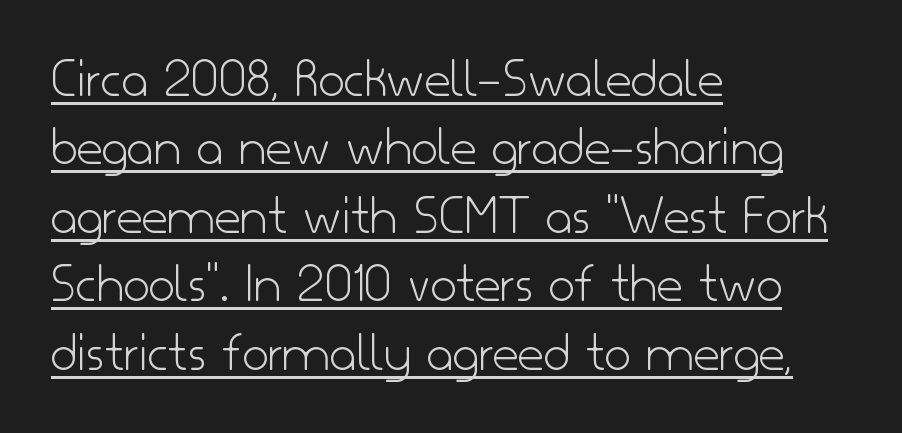
The image shows 57 px light sans-serif type, upright; set left-aligned, line spacing 1.2x, normal letter spacing, underlined; low stroke contrast and a small x-height.
